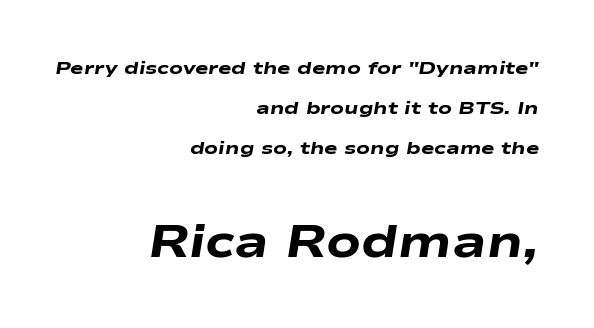
The specimen reads as italic at a glance. Visually the block forms a straight wall on the right and a jagged coastline on the left. Larger block? The one below; the one above is distinctly smaller. What's the leading like? Stretched, with rows far apart. Looks like regular typesetting: each glyph gets only the width it needs. Weight: bold.
